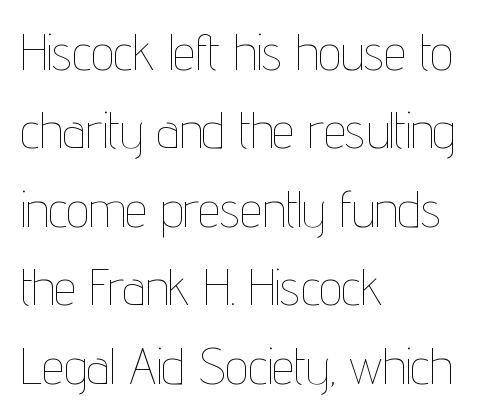
Q: Is the text bold? A: No.
Q: Is the text italic (slanted)? A: No, it is upright.
Q: Is the text underlined? A: No.
Q: How is the paragraph aligned? A: Left-aligned.
Q: Is the spacing between letters normal or unusually wide? A: Normal.
Q: Is the spacing between lines tight, normal or loose? A: Normal.
Q: Width (condensed, normal, or wide)? A: Condensed.
Q: Stroke contrast? A: Low.
Q: x-height? A: Medium.
Q: Monospaced? A: No.
